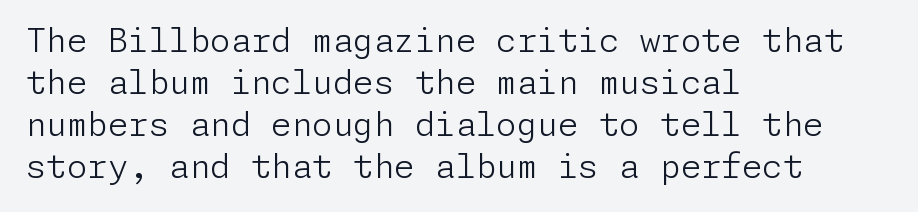
{"serif": "no", "italic": "no", "bold": "no", "weight": "light", "width": "normal", "stroke_contrast": "low", "x_height": "medium", "underline": "no", "align": "left", "line_spacing": "normal", "line_spacing_ratio": 1.27, "letter_spacing": "normal", "letter_spacing_em": 0.0, "glyph_px": 33}
